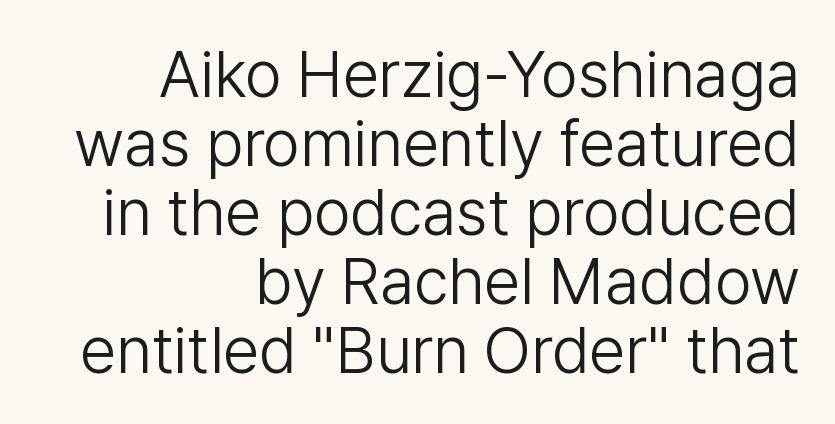
Each letter keeps its own natural width here, so spacing adapts to shape. Tracking here is standard; glyphs follow each other at the usual distance. The rendering uses a small line-height, squeezing the rows. No chunkiness to these letters — they're not bold. Letterform terminals end flat and unadorned throughout the passage.
